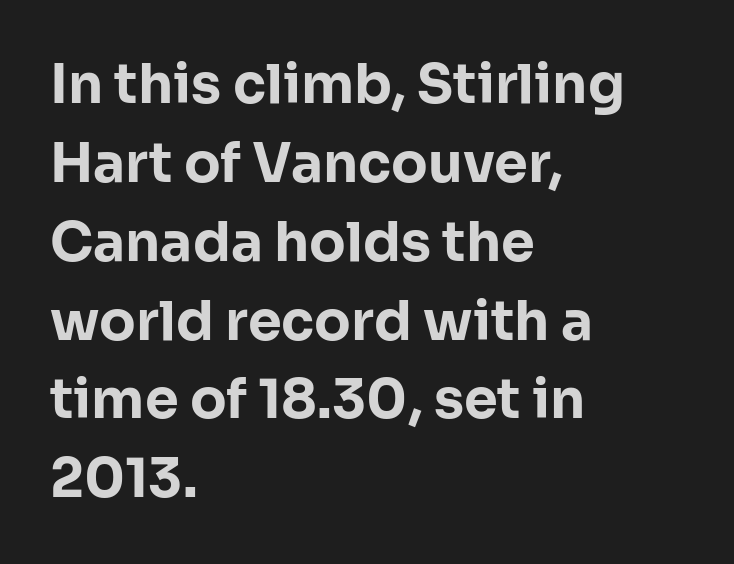
Q: Is the text bold? A: Yes.
Q: Is the text italic (slanted)? A: No, it is upright.
Q: Is the typeface a serif or a sans-serif typeface? A: Sans-serif.
Q: Is the text underlined? A: No.
Q: How is the paragraph aligned? A: Left-aligned.
Q: Is the spacing between letters normal or unusually wide? A: Normal.
Q: Is the spacing between lines tight, normal or loose? A: Normal.
Q: Width (condensed, normal, or wide)? A: Normal.
Q: Stroke contrast? A: Low.
Q: x-height? A: Medium.
Q: Monospaced? A: No.
